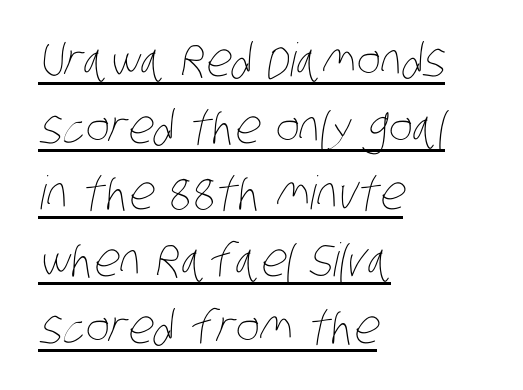
Q: Is the text bold? A: No.
Q: Is the text underlined? A: Yes.
Q: How is the paragraph aligned? A: Left-aligned.
Q: Is the spacing between letters normal or unusually wide? A: Normal.
Q: Is the spacing between lines tight, normal or loose? A: Normal.
Q: Width (condensed, normal, or wide)? A: Condensed.
Q: Stroke contrast? A: Low.
Q: x-height? A: Large.
Q: Monospaced? A: No.
